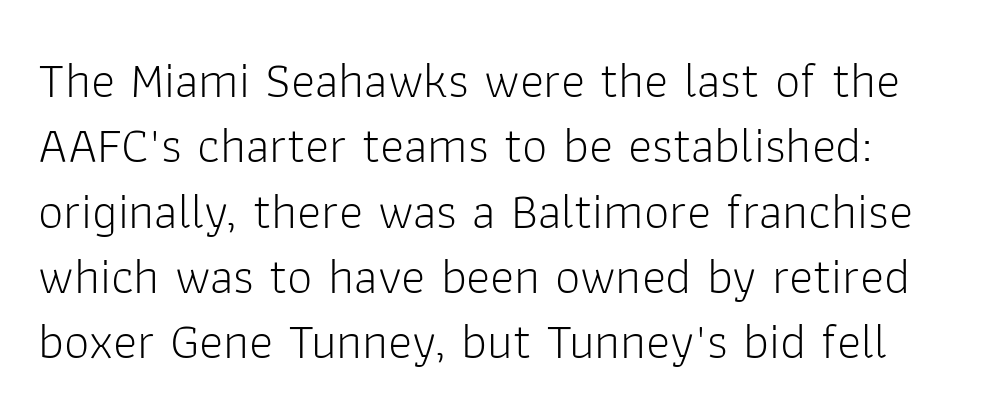
{"serif": "no", "italic": "no", "bold": "no", "weight": "light", "width": "normal", "stroke_contrast": "low", "x_height": "medium", "monospaced": "no", "underline": "no", "line_spacing": "normal", "line_spacing_ratio": 1.28, "letter_spacing": "normal", "letter_spacing_em": 0.0, "glyph_px": 51}
